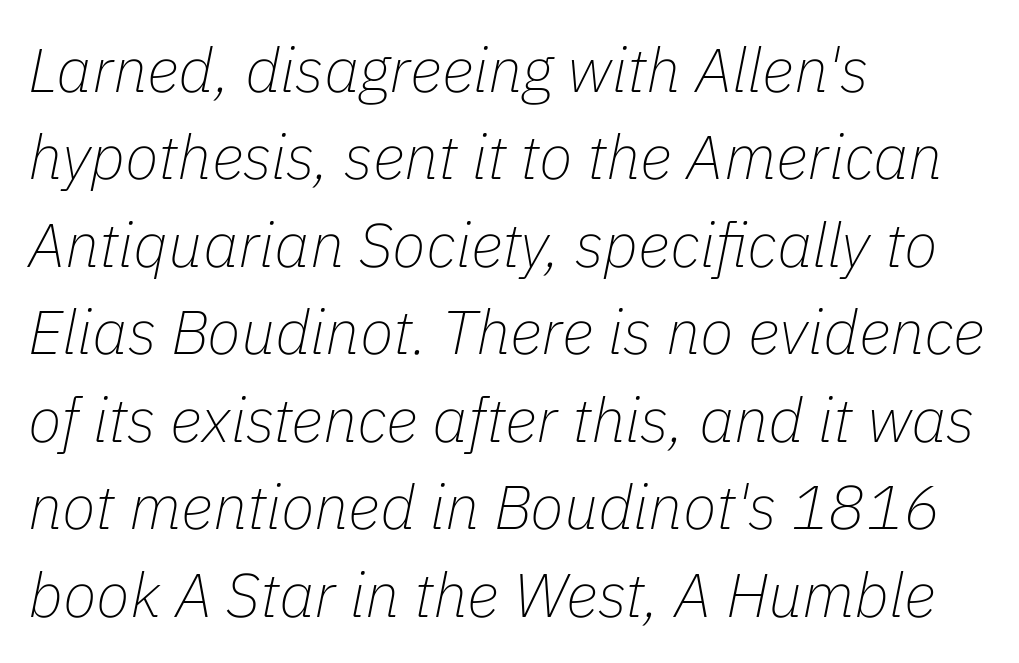
Q: Is the text bold? A: No.
Q: Is the text italic (slanted)? A: Yes, it leans right by about 11 degrees.
Q: Is the text underlined? A: No.
Q: How is the paragraph aligned? A: Left-aligned.
Q: Is the spacing between letters normal or unusually wide? A: Normal.
Q: Is the spacing between lines tight, normal or loose? A: Normal.
Q: Width (condensed, normal, or wide)? A: Normal.
Q: Stroke contrast? A: Low.
Q: x-height? A: Medium.
Q: Monospaced? A: No.
